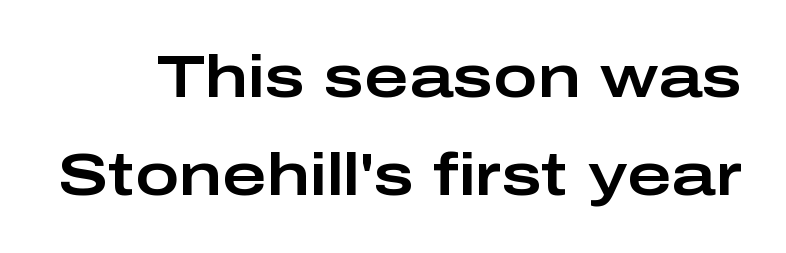
Nope, no serifs anywhere on these letters. Observe the ordinary spacing: letters are neighbours, not strangers. Vertically, the passage feels balanced, rows spaced as you'd expect. Think of a printed novel: that variable character pitch is what you see here.
